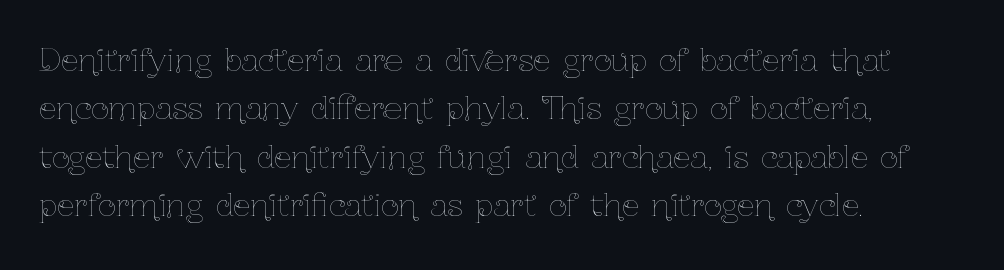
Quick note: interline space is typical. Does the lettering tilt? It doesn't — this is upright. Think of a printed novel: that variable character pitch is what you see here. These lines keep a tight, regular rhythm from letter to letter.
